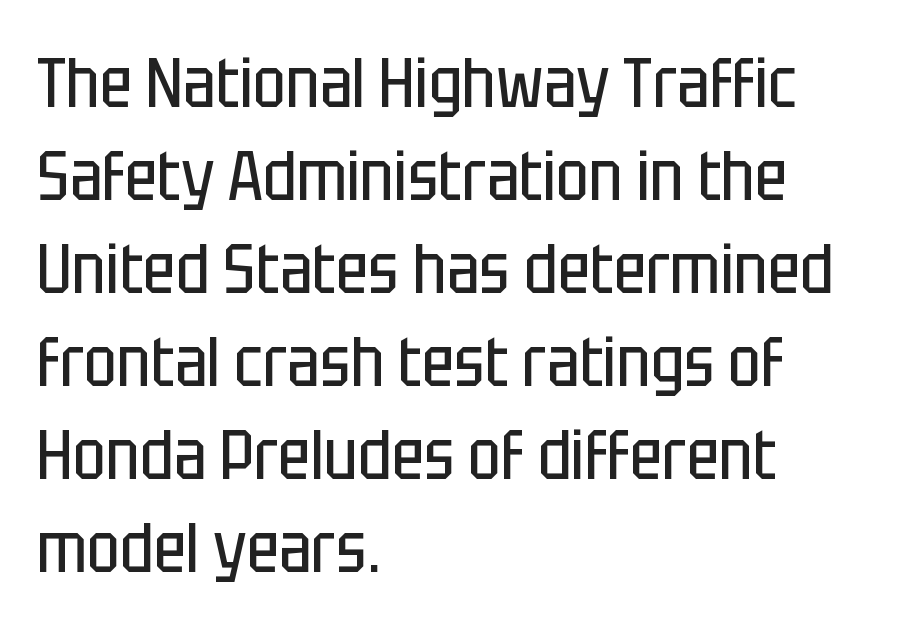
{"serif": "no", "italic": "no", "bold": "no", "weight": "regular", "width": "condensed", "stroke_contrast": "low", "x_height": "large", "monospaced": "no", "underline": "no", "align": "left", "line_spacing": "normal", "line_spacing_ratio": 1.33, "letter_spacing": "normal", "letter_spacing_em": 0.0, "glyph_px": 70}
